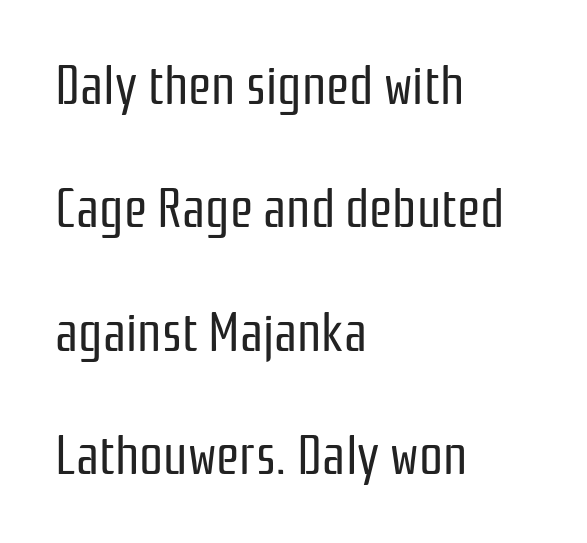
The image shows 53 px regular-weight, condensed sans-serif type, upright; set left-aligned, loose line spacing (2.33x), normal letter spacing, not underlined; low stroke contrast and a medium x-height.
